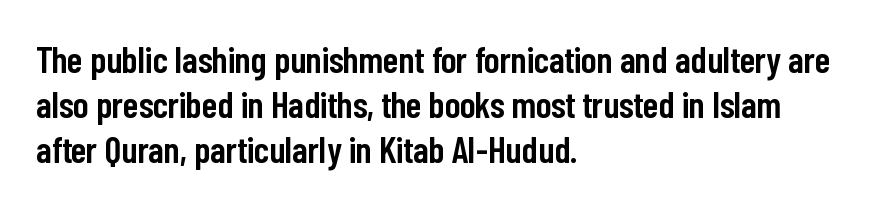
{"serif": "no", "italic": "no", "bold": "semi", "weight": "semibold", "width": "condensed", "stroke_contrast": "low", "x_height": "medium", "monospaced": "no", "underline": "no", "align": "left", "line_spacing_ratio": 1.22, "letter_spacing": "normal", "letter_spacing_em": 0.0, "glyph_px": 37}
